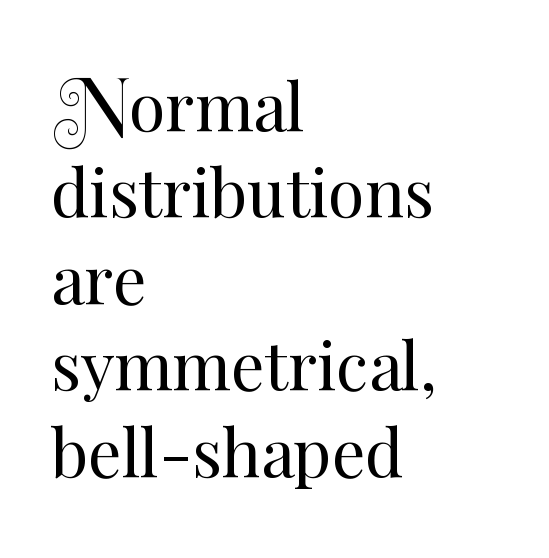
{"italic": "no", "bold": "no", "weight": "regular", "width": "normal", "stroke_contrast": "medium", "x_height": "small", "monospaced": "no", "underline": "no", "align": "left", "line_spacing": "normal", "line_spacing_ratio": 1.31, "letter_spacing": "normal", "letter_spacing_em": 0.0, "glyph_px": 66}
